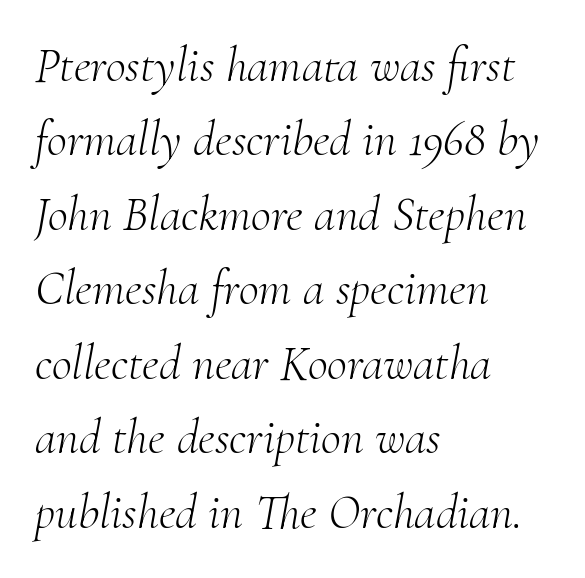
Q: Is the text bold? A: No.
Q: Is the text italic (slanted)? A: Yes, it leans right by about 10 degrees.
Q: Is the typeface a serif or a sans-serif typeface? A: Serif.
Q: Is the text underlined? A: No.
Q: How is the paragraph aligned? A: Left-aligned.
Q: Is the spacing between letters normal or unusually wide? A: Normal.
Q: Is the spacing between lines tight, normal or loose? A: Normal.
Q: Width (condensed, normal, or wide)? A: Normal.
Q: Stroke contrast? A: Medium.
Q: x-height? A: Small.
Q: Monospaced? A: No.
